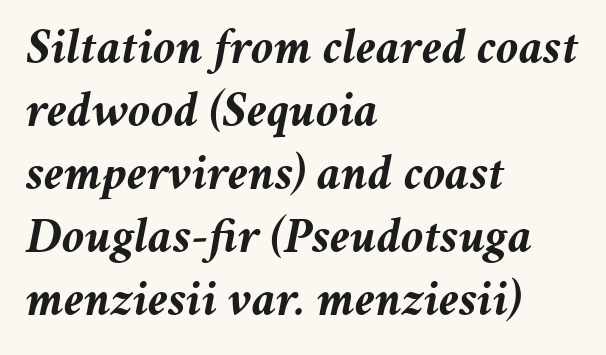
Looks like regular typesetting: each glyph gets only the width it needs. Regarding leading, the lines here are spaced in the standard way. No word sits above an underline. Is the block centered? No — it sits flush against the left margin. Observe the ordinary spacing: letters are neighbours, not strangers. Quick note: italic.
